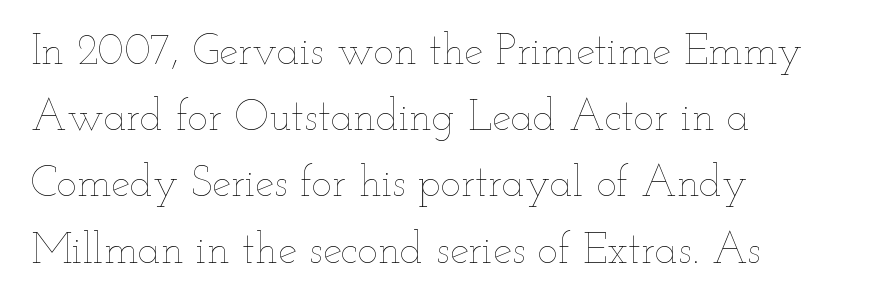
{"italic": "no", "bold": "no", "weight": "thin", "width": "wide", "stroke_contrast": "low", "x_height": "small", "monospaced": "no", "underline": "no", "align": "left", "line_spacing": "normal", "line_spacing_ratio": 1.54, "letter_spacing": "normal", "letter_spacing_em": 0.0, "glyph_px": 43}
